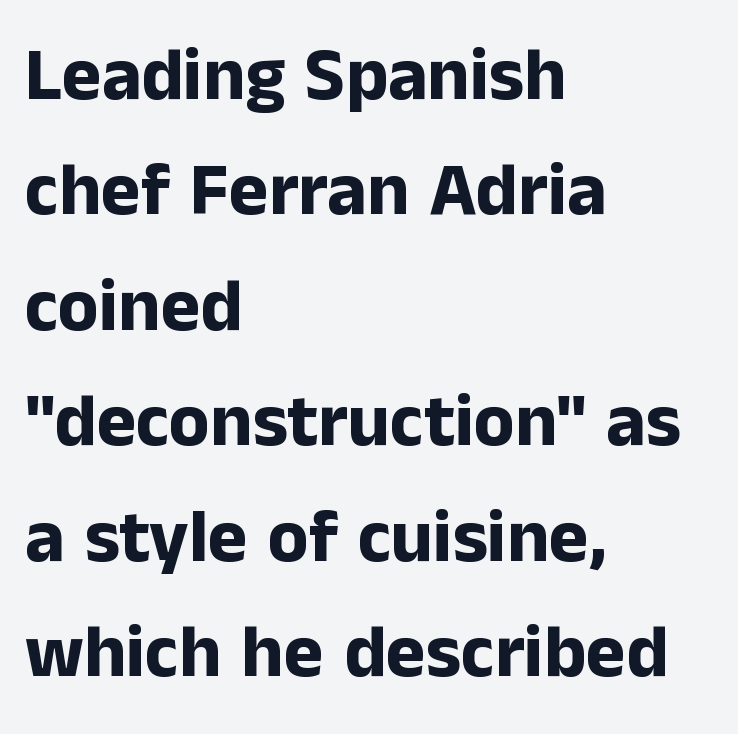
Check the space under the baseline: it is left empty. Rendered with straight, roman letterforms. Is this a fixed-width face? No — the glyphs have proportional, varying widths. The block of text has a typical density, with ordinary space between rows. Does the weight exceed regular? Yes, all the way to bold. Does extra space separate the letters? No, they use regular spacing.
